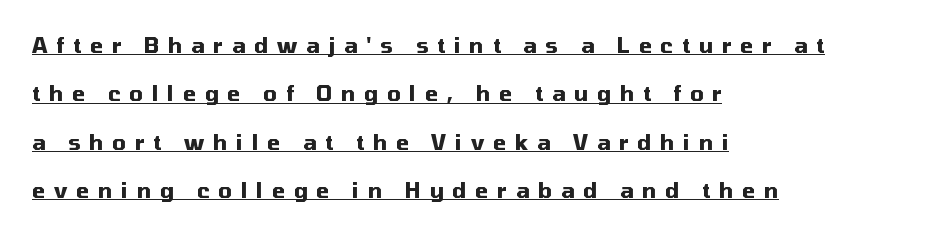
Q: Is the text bold? A: Yes.
Q: Is the text italic (slanted)? A: No, it is upright.
Q: Is the text underlined? A: Yes.
Q: How is the paragraph aligned? A: Left-aligned.
Q: Is the spacing between letters normal or unusually wide? A: Unusually wide.
Q: Is the spacing between lines tight, normal or loose? A: Loose.
